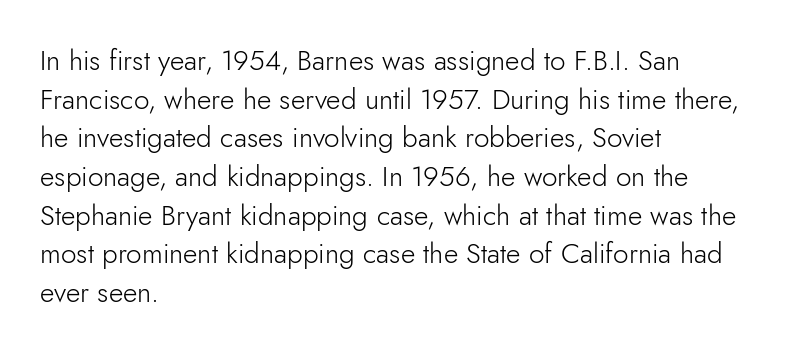
The image shows 28 px light sans-serif type, upright; set left-aligned, normal line spacing (1.38x), normal letter spacing, not underlined; low stroke contrast and a small x-height.
